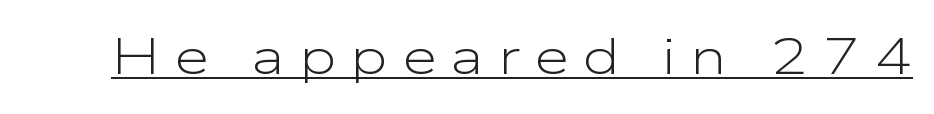
{"serif": "no", "italic": "no", "bold": "no", "weight": "light", "width": "wide", "stroke_contrast": "low", "x_height": "medium", "monospaced": "no", "underline": "yes", "letter_spacing": "wide", "letter_spacing_em": 0.27, "glyph_px": 51}
